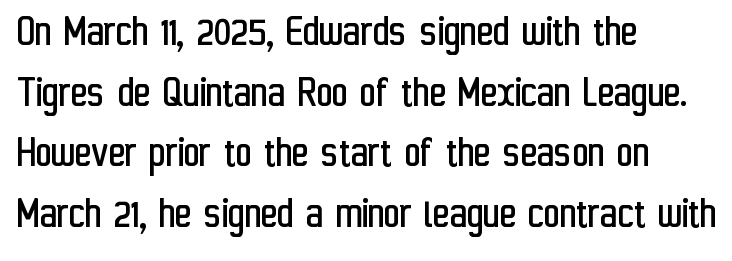
Q: Is the text bold? A: No.
Q: Is the text italic (slanted)? A: No, it is upright.
Q: Is the typeface a serif or a sans-serif typeface? A: Sans-serif.
Q: Is the text underlined? A: No.
Q: How is the paragraph aligned? A: Left-aligned.
Q: Is the spacing between letters normal or unusually wide? A: Normal.
Q: Is the spacing between lines tight, normal or loose? A: Normal.
Q: Width (condensed, normal, or wide)? A: Condensed.
Q: Stroke contrast? A: Low.
Q: x-height? A: Medium.
Q: Monospaced? A: No.
